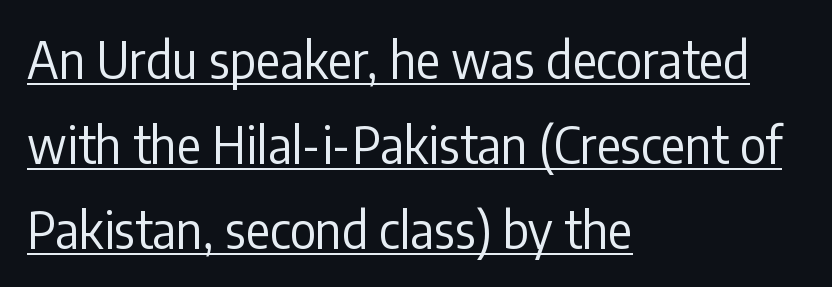
Looks like regular typesetting: each glyph gets only the width it needs. If you drew a ruler down the left edge, every line would touch it. The typeface chosen for these lines omits serifs. Words appear dense and cohesive because spacing is normal.
